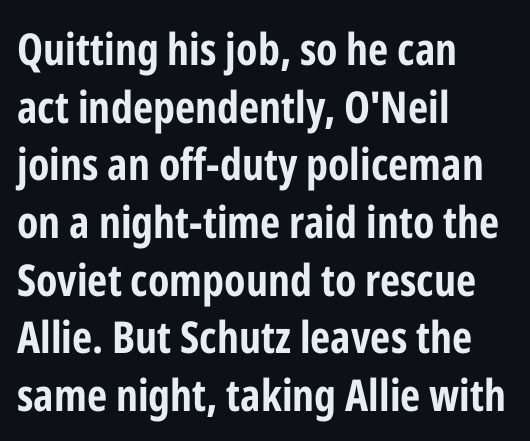
The image shows 44 px bold, condensed sans-serif type, upright; set left-aligned, normal line spacing (1.31x), normal letter spacing, not underlined; low stroke contrast and a medium x-height.
